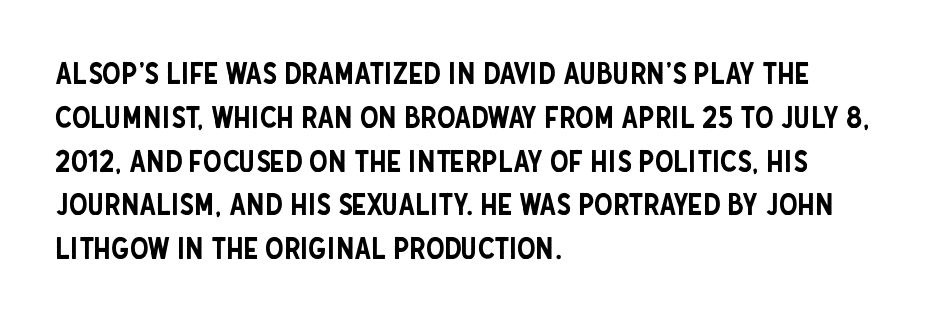
The image shows 30 px condensed sans-serif type, upright; set left-aligned, normal line spacing (1.46x), normal letter spacing, not underlined; low stroke contrast and a large x-height.
